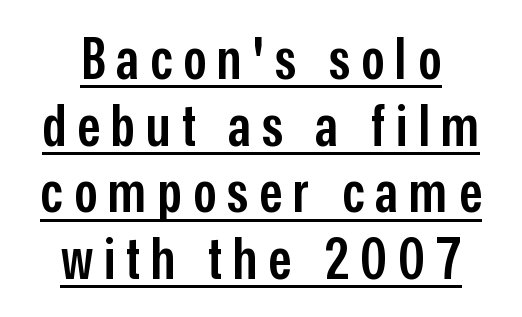
The letters advance in unequal steps, a hallmark of proportional type. The type sits square on the baseline with zero lean. Where is the straight margin? There isn't one; the lines are centered. A sans-serif font was chosen for this passage.
